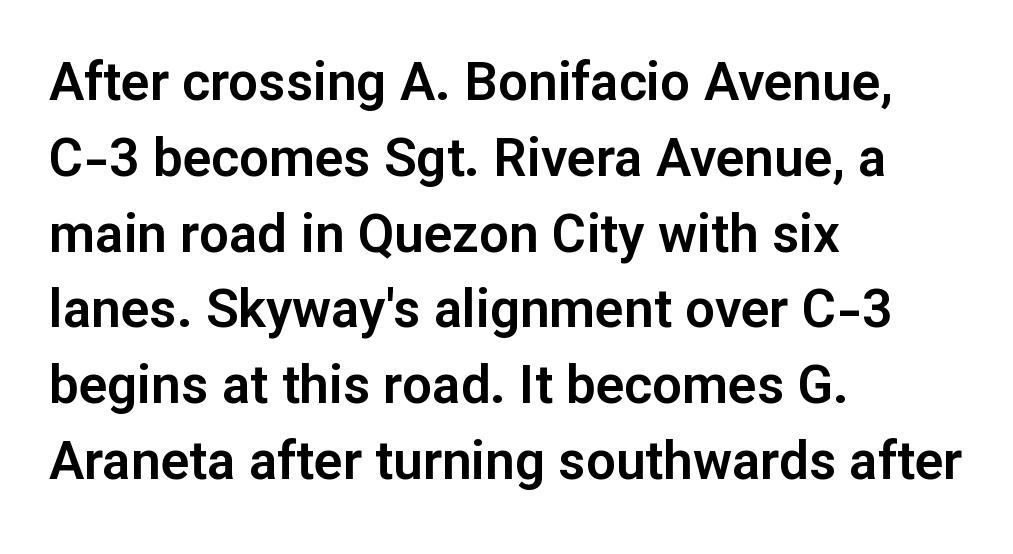
Q: Is the text italic (slanted)? A: No, it is upright.
Q: Is the typeface a serif or a sans-serif typeface? A: Sans-serif.
Q: Is the text underlined? A: No.
Q: How is the paragraph aligned? A: Left-aligned.
Q: Is the spacing between letters normal or unusually wide? A: Normal.
Q: Is the spacing between lines tight, normal or loose? A: Normal.
Q: Width (condensed, normal, or wide)? A: Normal.
Q: Stroke contrast? A: Low.
Q: x-height? A: Medium.
Q: Monospaced? A: No.
